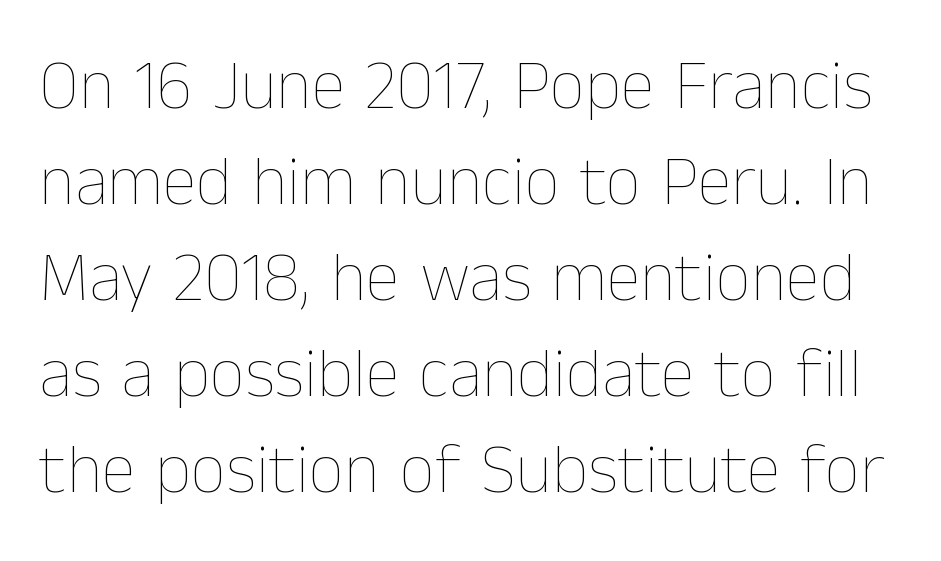
Q: Is the text bold? A: No.
Q: Is the text italic (slanted)? A: No, it is upright.
Q: Is the text underlined? A: No.
Q: Is the spacing between letters normal or unusually wide? A: Normal.
Q: Is the spacing between lines tight, normal or loose? A: Normal.
Q: Width (condensed, normal, or wide)? A: Normal.
Q: Stroke contrast? A: Low.
Q: x-height? A: Medium.
Q: Monospaced? A: No.
